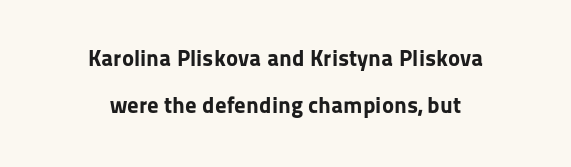
{"italic": "no", "bold": "yes", "underline": "no", "align": "center", "line_spacing": "loose", "line_spacing_ratio": 2.04, "letter_spacing": "normal", "letter_spacing_em": 0.0, "glyph_px": 23}
